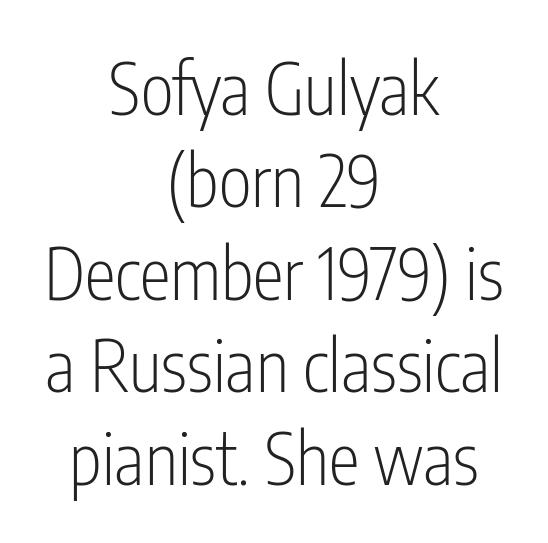
{"serif": "no", "italic": "no", "bold": "no", "weight": "light", "width": "condensed", "stroke_contrast": "low", "x_height": "medium", "monospaced": "no", "underline": "no", "align": "center", "line_spacing": "normal", "line_spacing_ratio": 1.32, "letter_spacing": "normal", "letter_spacing_em": 0.0, "glyph_px": 70}
